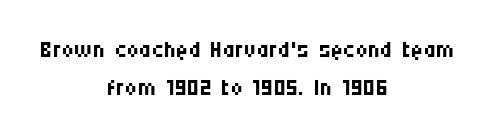
The image shows 34 px regular-weight, condensed sans-serif type, upright; set centered, tight line spacing (1.11x), normal letter spacing, not underlined; medium stroke contrast and a large x-height.
